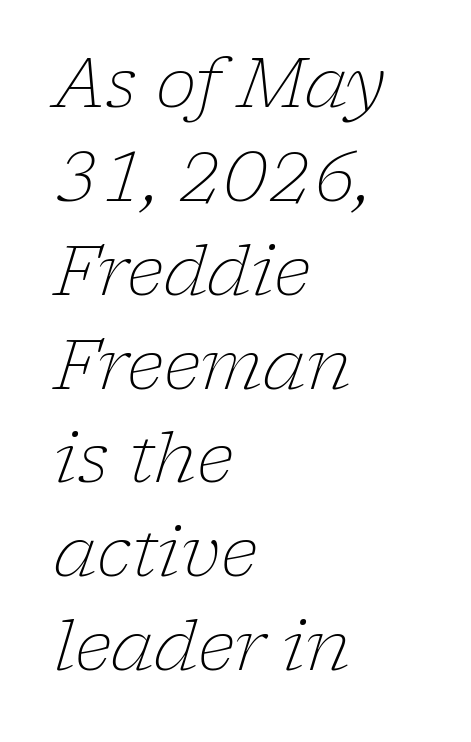
The lines are quadded left. Horizontal bands of white between lines are of average thickness. Weight: in the light-to-regular range. Character widths vary here, with narrow letters taking less room than wide ones. The tracking reads as untouched default to a designer's eye. The zone under the glyphs is completely vacant.
